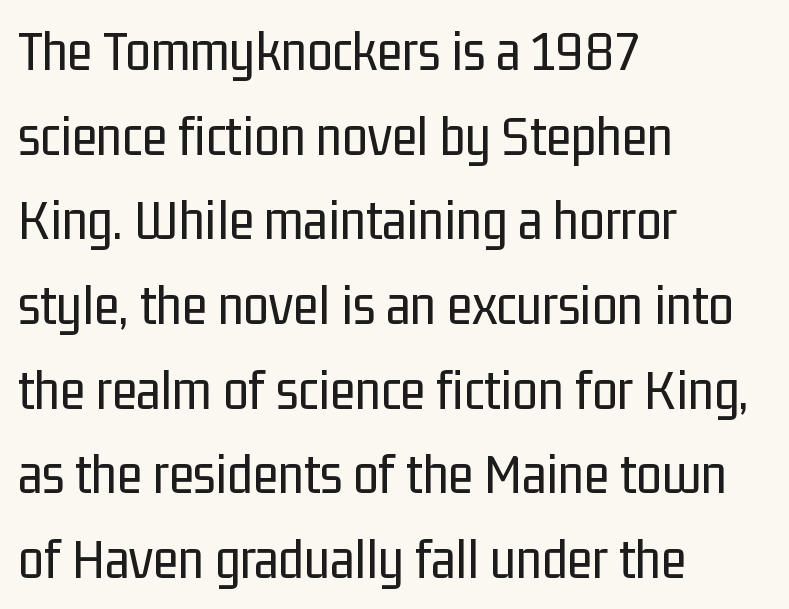
The image shows 58 px regular-weight, condensed sans-serif type, upright; set left-aligned, normal line spacing (1.46x), normal letter spacing, not underlined; low stroke contrast and a medium x-height.
